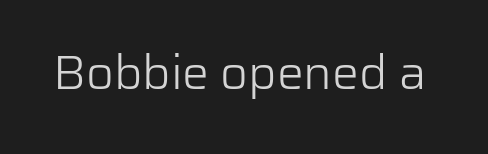
Q: Is the text bold? A: No.
Q: Is the text italic (slanted)? A: No, it is upright.
Q: Is the typeface a serif or a sans-serif typeface? A: Sans-serif.
Q: Is the text underlined? A: No.
Q: Is the spacing between letters normal or unusually wide? A: Normal.
Q: Width (condensed, normal, or wide)? A: Normal.
Q: Stroke contrast? A: Low.
Q: x-height? A: Medium.
Q: Monospaced? A: No.
